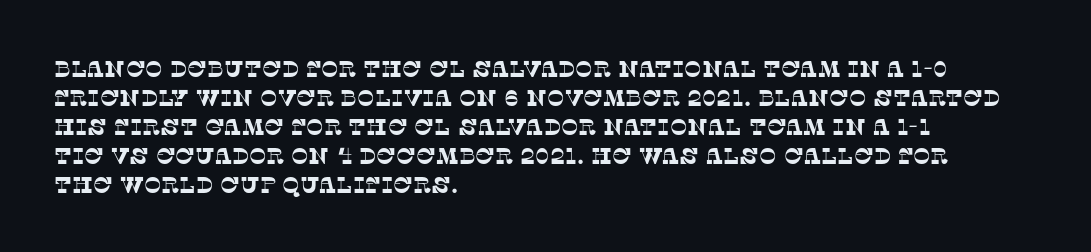
Q: Is the text underlined? A: No.
Q: How is the paragraph aligned? A: Left-aligned.
Q: Is the spacing between letters normal or unusually wide? A: Normal.
Q: Is the spacing between lines tight, normal or loose? A: Normal.
